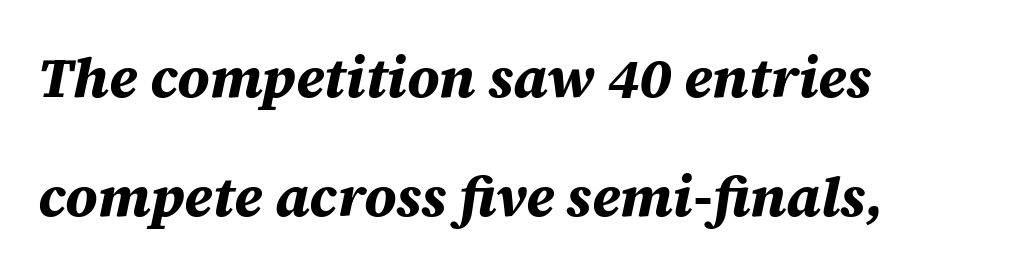
The image shows 56 px bold type, italic (leaning right); set left-aligned, loose line spacing (2.13x), normal letter spacing, not underlined; medium stroke contrast and a large x-height.
